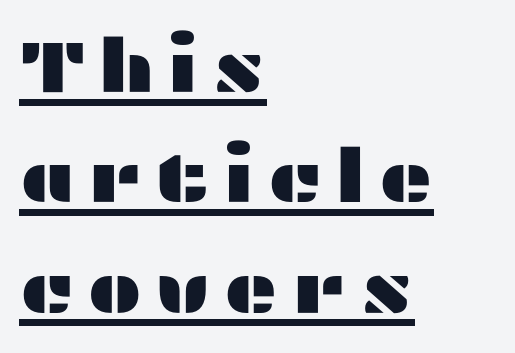
The image shows 74 px wide sans-serif type, upright; set left-aligned, normal line spacing (1.49x), underlined; medium stroke contrast and a medium x-height.
